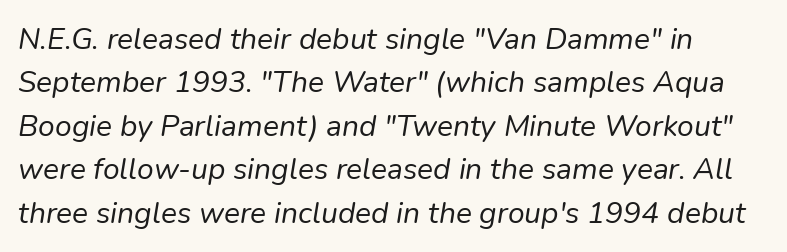
Looks like regular typesetting: each glyph gets only the width it needs. The paragraph has a hard left edge and a soft right edge. Weight class: somewhere from thin through regular. Plain, unruled lines of type. Is there much room between lines? A standard amount, neither cramped nor airy. Is the type slanted? Yes — the strokes lean at a clear angle.
